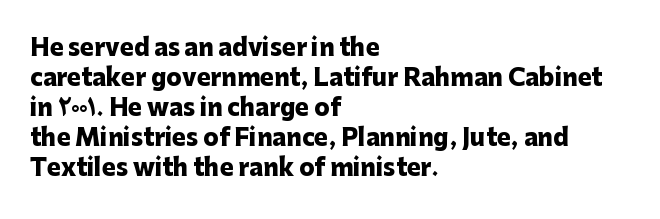
{"italic": "no", "bold": "yes", "underline": "no", "align": "left", "line_spacing": "normal", "line_spacing_ratio": 1.3, "letter_spacing": "normal", "letter_spacing_em": 0.0, "glyph_px": 23}
